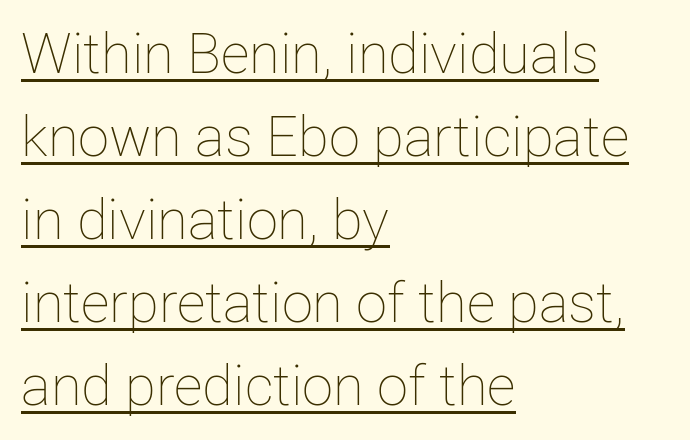
{"italic": "no", "bold": "no", "weight": "thin", "width": "normal", "stroke_contrast": "low", "x_height": "medium", "monospaced": "no", "underline": "yes", "align": "left", "line_spacing": "normal", "line_spacing_ratio": 1.48, "letter_spacing": "normal", "letter_spacing_em": 0.0, "glyph_px": 56}
